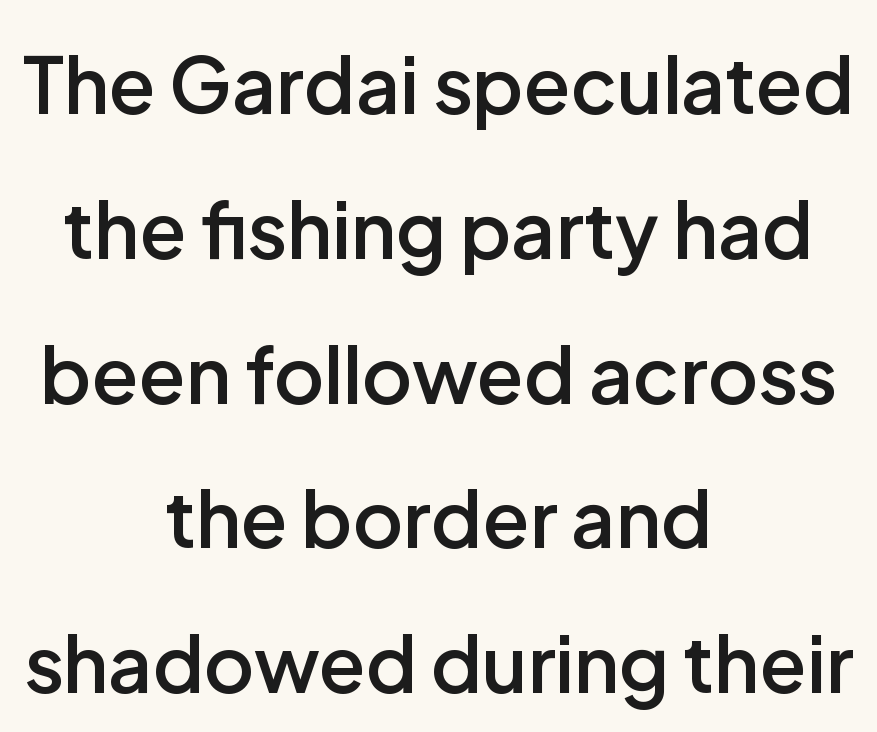
Q: Is the text bold? A: Semi-bold.
Q: Is the text italic (slanted)? A: No, it is upright.
Q: Is the typeface a serif or a sans-serif typeface? A: Sans-serif.
Q: Is the text underlined? A: No.
Q: How is the paragraph aligned? A: Centered.
Q: Is the spacing between letters normal or unusually wide? A: Normal.
Q: Width (condensed, normal, or wide)? A: Normal.
Q: Stroke contrast? A: Low.
Q: x-height? A: Medium.
Q: Monospaced? A: No.
